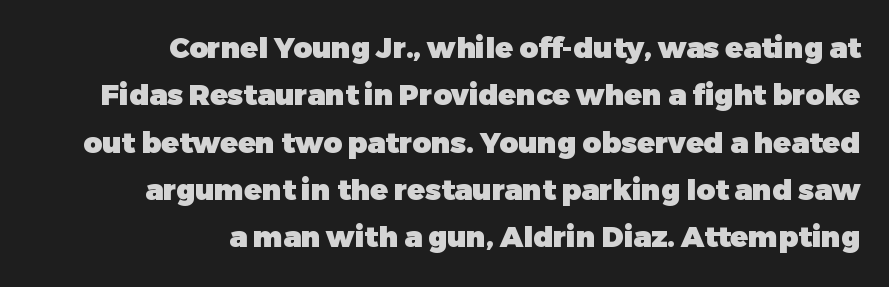
Q: Is the text bold? A: Yes.
Q: Is the text italic (slanted)? A: No, it is upright.
Q: Is the typeface a serif or a sans-serif typeface? A: Sans-serif.
Q: Is the text underlined? A: No.
Q: How is the paragraph aligned? A: Right-aligned.
Q: Is the spacing between letters normal or unusually wide? A: Normal.
Q: Is the spacing between lines tight, normal or loose? A: Normal.
Q: Width (condensed, normal, or wide)? A: Normal.
Q: Stroke contrast? A: Low.
Q: x-height? A: Medium.
Q: Monospaced? A: No.
